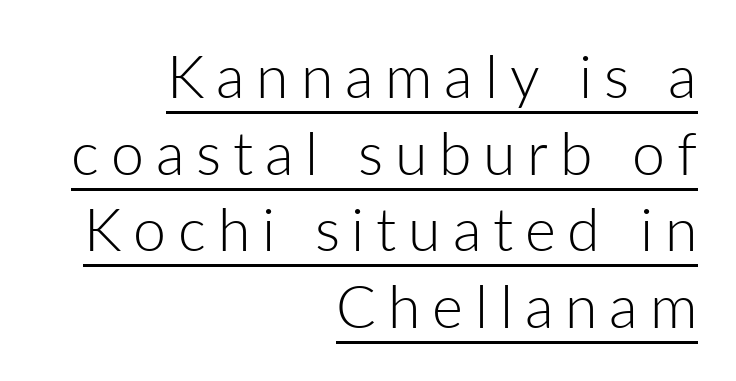
A typesetter would call this heavily tracked-out type. The rendering uses natural spacing where letterforms have individual widths. A continuous stroke trails under the words, as in a hyperlink. Posture: straight, roman, zero tilt. Reading down the block, your eye finds every line finishing at a fixed right position. The font family rendered here belongs to the sans-serif group.
